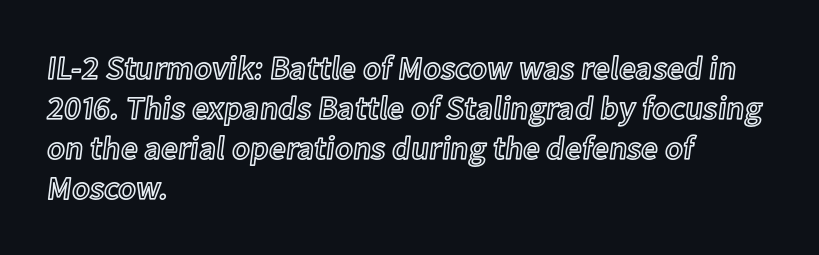
Q: Is the text italic (slanted)? A: Yes.
Q: Is the text underlined? A: No.
Q: How is the paragraph aligned? A: Left-aligned.
Q: Is the spacing between letters normal or unusually wide? A: Normal.
Q: Width (condensed, normal, or wide)? A: Normal.
Q: x-height? A: Medium.
Q: Monospaced? A: No.
